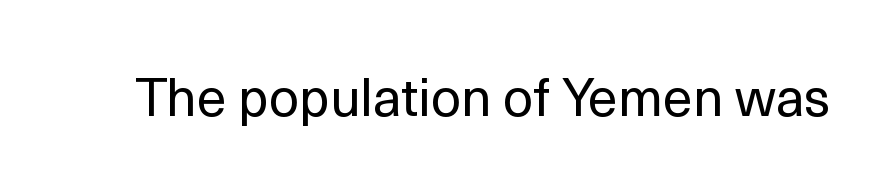
No letter is thick-stroked: the sample isn't bold. Words appear dense and cohesive because spacing is normal. In terms of posture, this sample is upright. Is this a fixed-width face? No — the glyphs have proportional, varying widths. Regarding serifs, this sample does without them.
